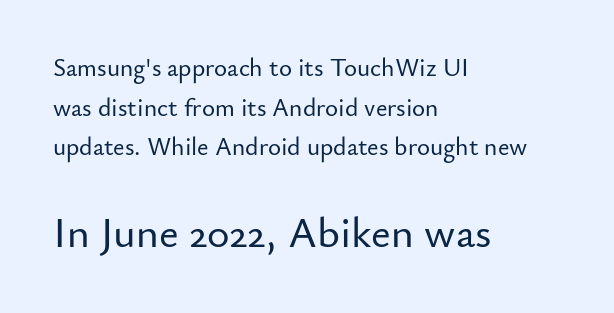
The image shows 43 px sans-serif type, upright; set left-aligned, normal line spacing (1.59x), normal letter spacing, not underlined; the second (bottom) block is 1.72x larger; low stroke contrast and a small x-height.
